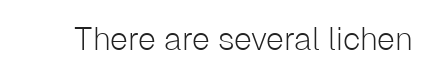
The image shows 32 px light sans-serif type, upright; set normal letter spacing, not underlined; low stroke contrast and a medium x-height.
